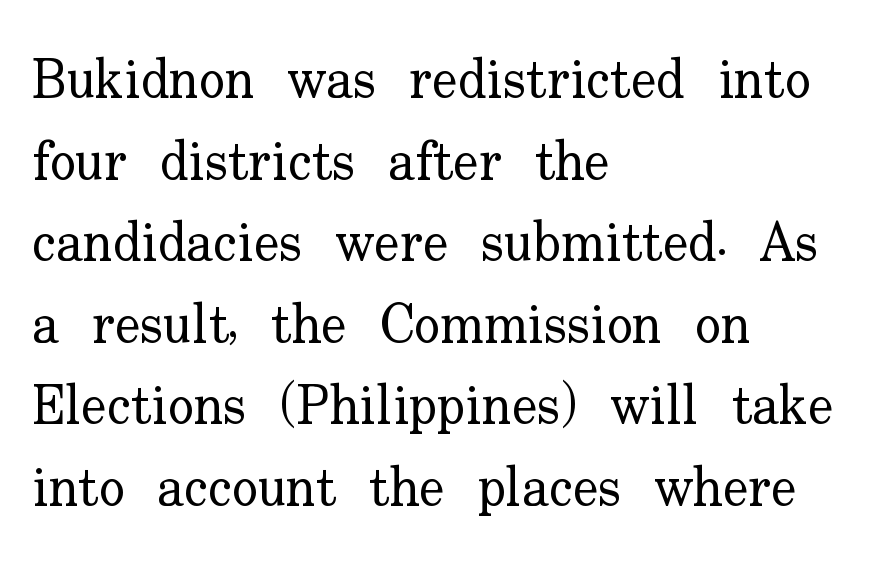
Q: Is the text bold? A: No.
Q: Is the text italic (slanted)? A: No, it is upright.
Q: Is the typeface a serif or a sans-serif typeface? A: Serif.
Q: Is the text underlined? A: No.
Q: How is the paragraph aligned? A: Left-aligned.
Q: Is the spacing between letters normal or unusually wide? A: Normal.
Q: Is the spacing between lines tight, normal or loose? A: Normal.
Q: Width (condensed, normal, or wide)? A: Normal.
Q: Stroke contrast? A: Low.
Q: x-height? A: Small.
Q: Monospaced? A: No.
